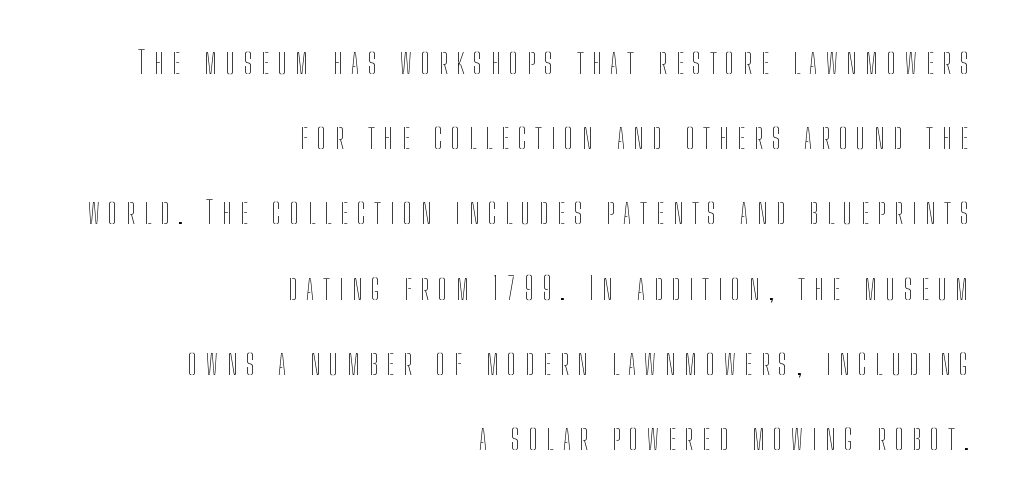
The rendering inserts visible extra space after every character. The space beneath each line is pristine and unruled. When letters stand straight like this, we call the style roman or upright. Successive baselines arrive slowly, with a big drop between each. Weight: regular or lighter.
